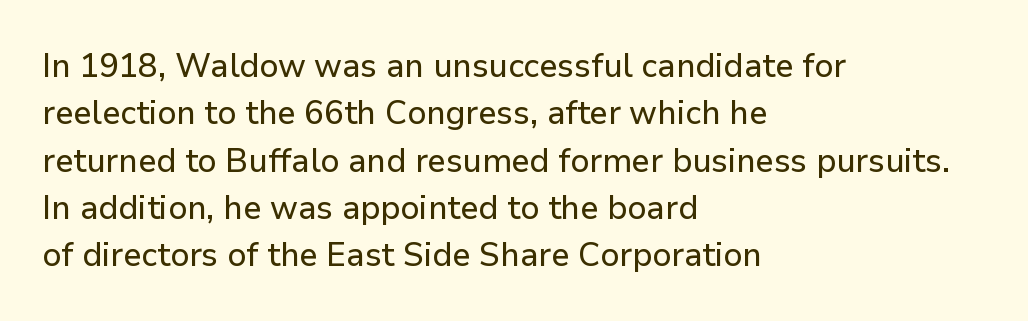
{"serif": "no", "italic": "no", "width": "normal", "stroke_contrast": "low", "x_height": "medium", "monospaced": "no", "underline": "no", "align": "left", "line_spacing": "normal", "line_spacing_ratio": 1.39, "letter_spacing": "normal", "letter_spacing_em": 0.0, "glyph_px": 34}
